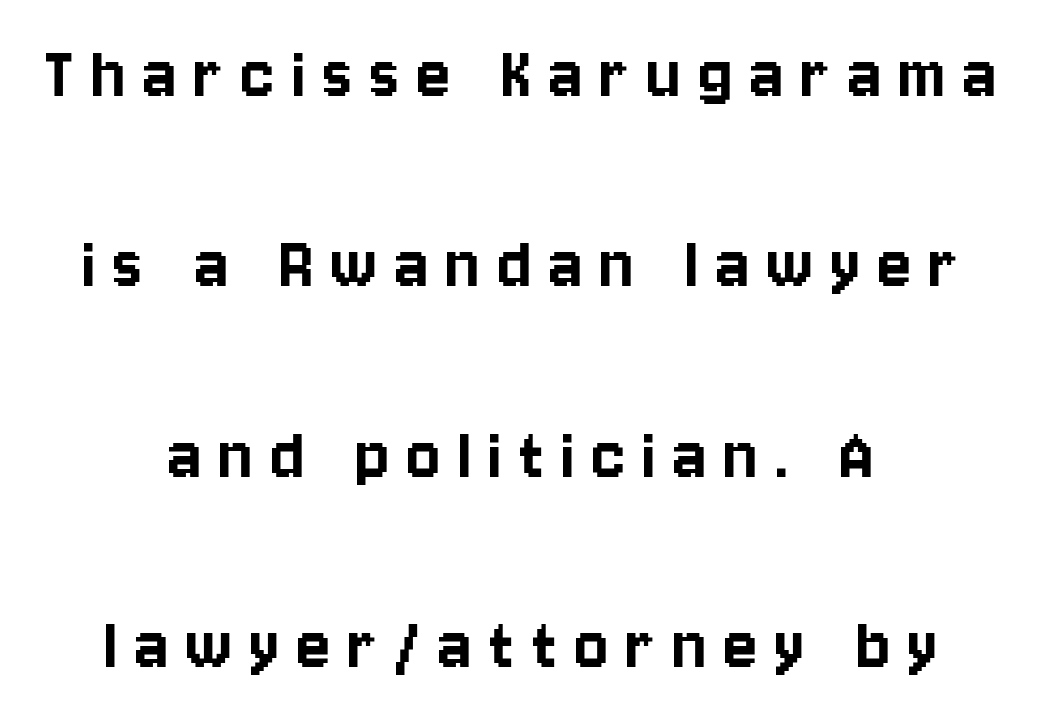
Q: Is the text italic (slanted)? A: No, it is upright.
Q: Is the typeface a serif or a sans-serif typeface? A: Sans-serif.
Q: Is the text underlined? A: No.
Q: How is the paragraph aligned? A: Centered.
Q: Is the spacing between letters normal or unusually wide? A: Unusually wide.
Q: Is the spacing between lines tight, normal or loose? A: Loose.
Q: Width (condensed, normal, or wide)? A: Condensed.
Q: Stroke contrast? A: Low.
Q: x-height? A: Large.
Q: Monospaced? A: No.
